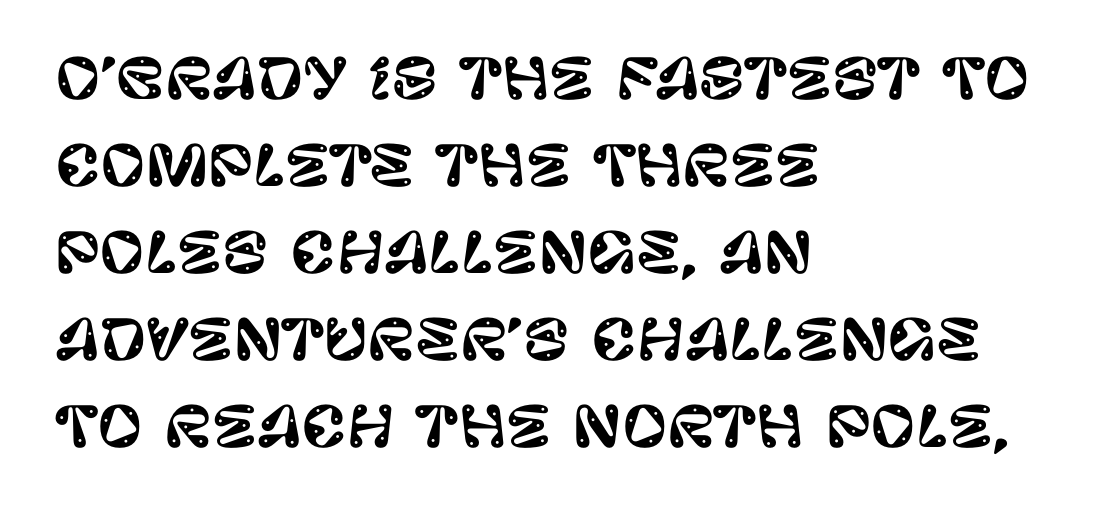
The image shows 55 px sans-serif type; set left-aligned, normal line spacing (1.58x), normal letter spacing, not underlined; low stroke contrast and a large x-height.
